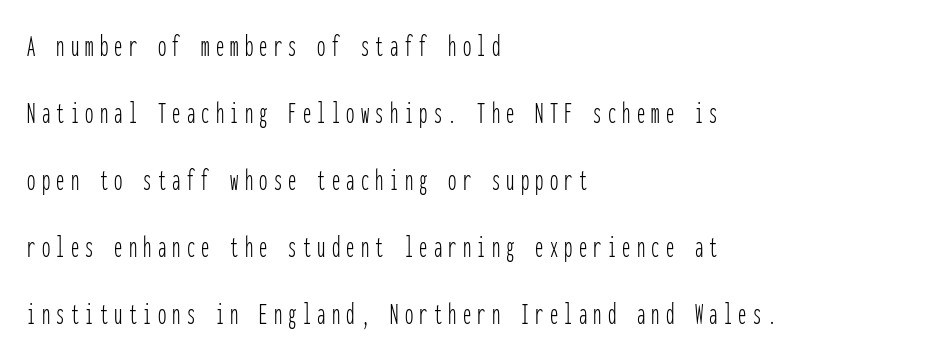
The image shows 33 px thin, condensed sans-serif type, upright, monospaced; set left-aligned, loose line spacing (2.03x), not underlined; low stroke contrast and a medium x-height.
